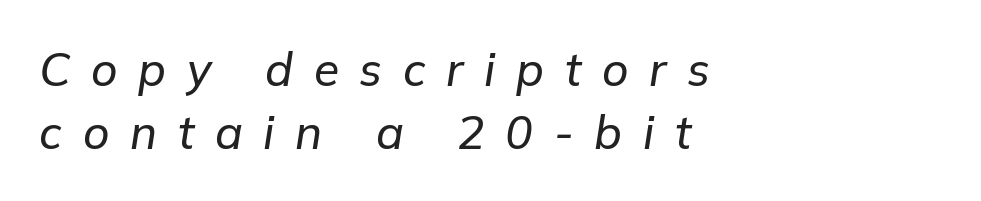
Q: Is the text italic (slanted)? A: Yes, it leans right by about 9 degrees.
Q: Is the text underlined? A: No.
Q: How is the paragraph aligned? A: Left-aligned.
Q: Is the spacing between letters normal or unusually wide? A: Unusually wide.
Q: Is the spacing between lines tight, normal or loose? A: Normal.
Q: Width (condensed, normal, or wide)? A: Normal.
Q: Stroke contrast? A: Low.
Q: x-height? A: Medium.
Q: Monospaced? A: No.
